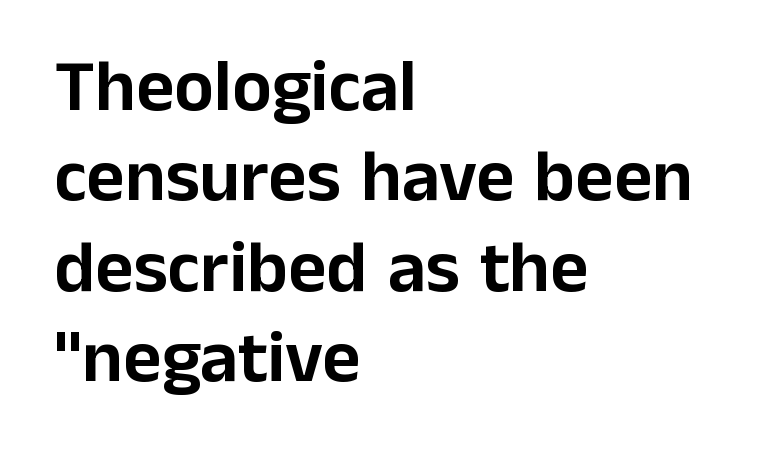
{"serif": "no", "italic": "no", "width": "normal", "stroke_contrast": "low", "x_height": "medium", "monospaced": "no", "underline": "no", "align": "left", "line_spacing_ratio": 1.22, "letter_spacing": "normal", "letter_spacing_em": 0.0, "glyph_px": 74}
